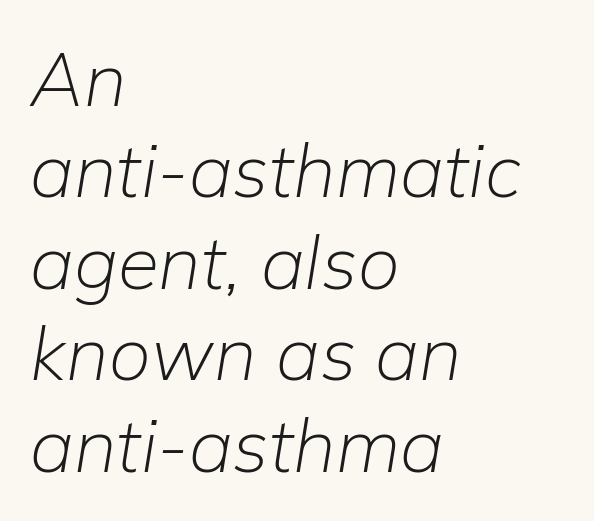
The image shows 75 px light type, italic (leaning right); set left-aligned, line spacing 1.22x, normal letter spacing, not underlined; low stroke contrast and a medium x-height.
